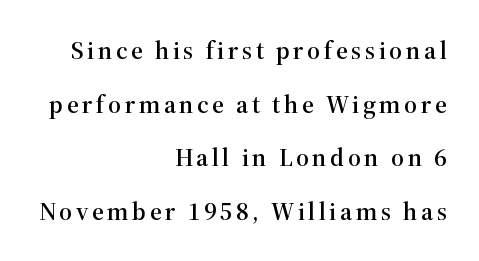
The image shows 26 px text type, upright; set right-aligned, loose line spacing (2.06x), not underlined.
